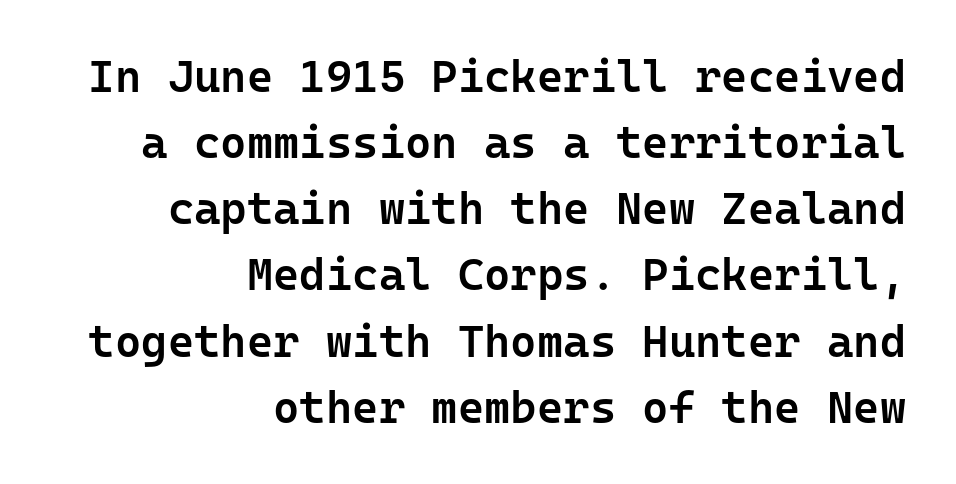
The image shows 45 px semibold sans-serif type, upright, monospaced; set right-aligned, normal line spacing (1.47x), normal letter spacing, not underlined; low stroke contrast and a medium x-height.
